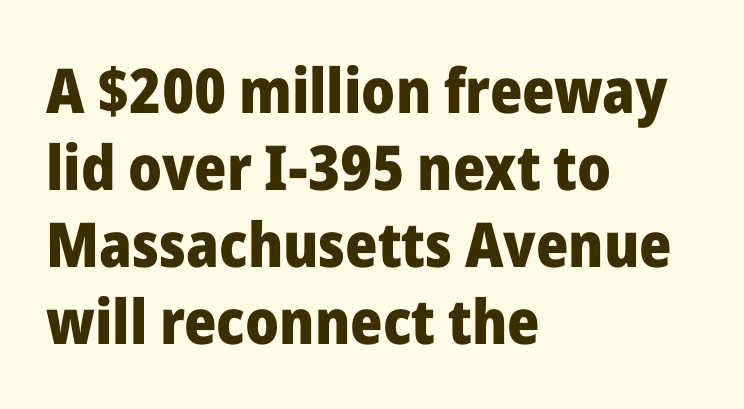
{"serif": "no", "italic": "no", "bold": "yes", "weight": "heavy", "width": "normal", "stroke_contrast": "low", "x_height": "medium", "monospaced": "no", "underline": "no", "align": "left", "line_spacing_ratio": 1.24, "letter_spacing": "normal", "letter_spacing_em": 0.0, "glyph_px": 62}
